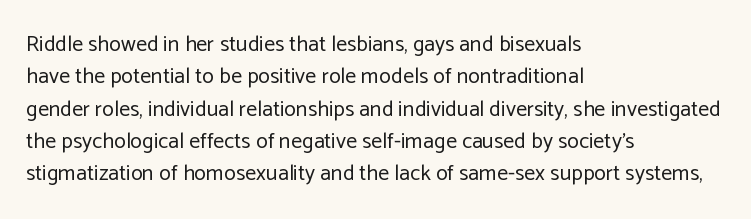
The image shows 22 px text type, upright; set left-aligned, normal line spacing (1.47x), normal letter spacing, not underlined.
